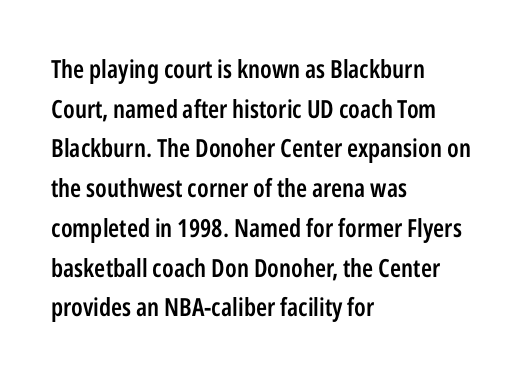
A bare baseline throughout the passage. Letter spacing: default. It's the straight-up-and-down kind of type. A somewhat darkened texture: the type is semibold rather than bold. Interline gaps are of average width in this sample. Compared with a centered layout, this one pins lines to the left instead.
